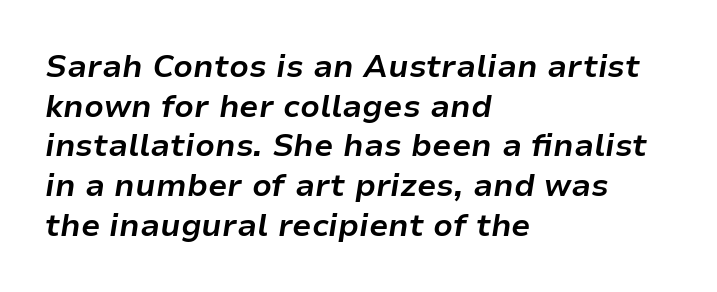
Q: Is the text bold? A: Yes.
Q: Is the text italic (slanted)? A: Yes, it leans right by about 9 degrees.
Q: Is the text underlined? A: No.
Q: How is the paragraph aligned? A: Left-aligned.
Q: Is the spacing between letters normal or unusually wide? A: Normal.
Q: Is the spacing between lines tight, normal or loose? A: Normal.
Q: Width (condensed, normal, or wide)? A: Normal.
Q: Stroke contrast? A: Low.
Q: x-height? A: Medium.
Q: Monospaced? A: No.
